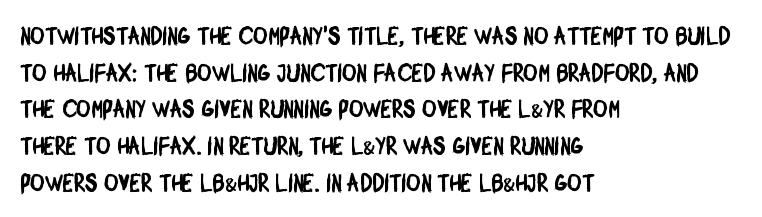
{"underline": "no", "align": "left", "line_spacing": "normal", "line_spacing_ratio": 1.47, "letter_spacing": "normal", "letter_spacing_em": 0.0, "glyph_px": 25}
